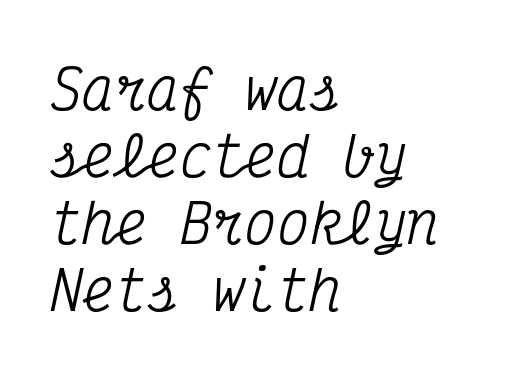
{"serif": "yes", "italic": "yes", "lean": "right", "slant_degrees": 12, "width": "condensed", "stroke_contrast": "medium", "x_height": "medium", "monospaced": "yes", "underline": "no", "align": "left", "line_spacing_ratio": 1.24, "letter_spacing": "normal", "letter_spacing_em": 0.0, "glyph_px": 54}
